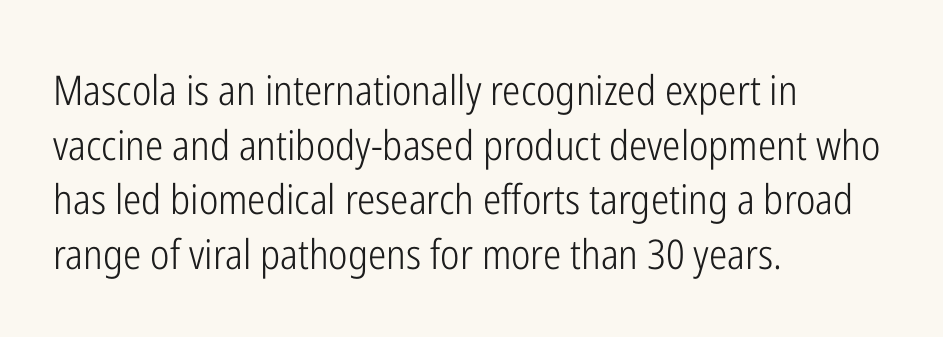
Are there feet on the stems? There aren't — it's a sans. It's the straight-up-and-down kind of type. Weight: in the light-to-regular range. Casual observation: everything's shoved over to the left. The passage shown has conventional tracking throughout. Note the varied advance widths — an 'i' is clearly narrower than an 'm'.
